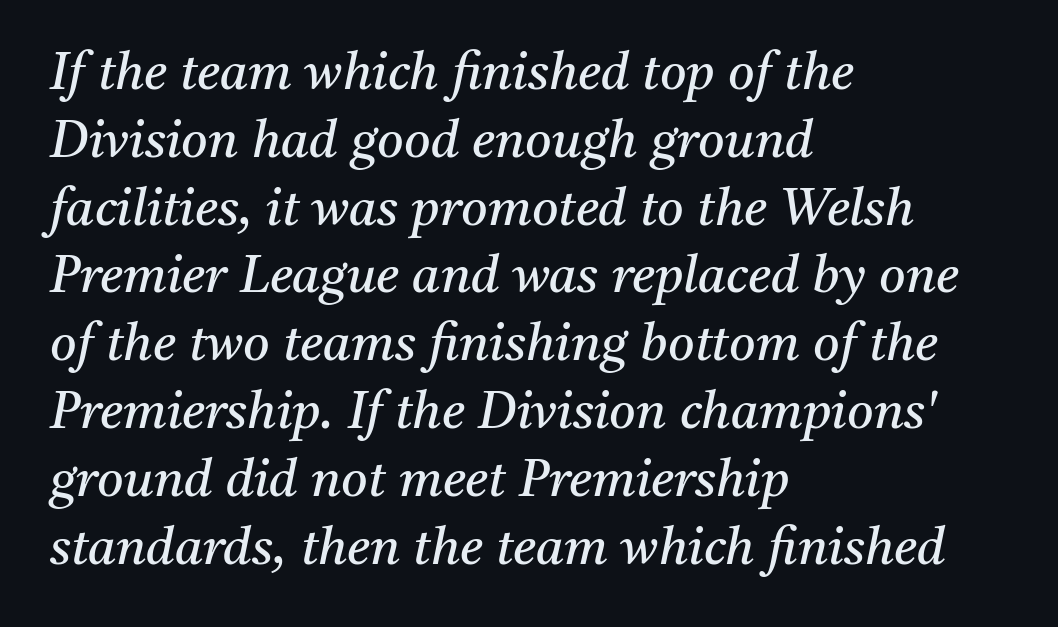
The lettering tilts uniformly, giving the passage an italic look. This rendering uses left alignment, leaving the right contour irregular. Each row of text sits above clean, open space. Baseline-to-baseline distance is the conventional proportion of letter height. Letter spacing: default. This rendering employs a face with finishing strokes, i.e., a serif.
